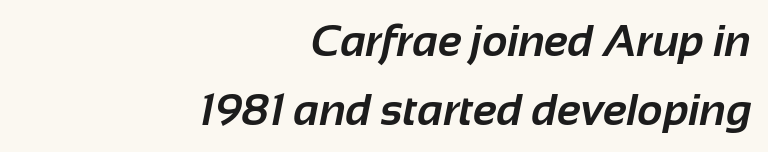
The image shows 44 px bold sans-serif type; set right-aligned, normal line spacing (1.57x), normal letter spacing, not underlined; low stroke contrast and a medium x-height.
